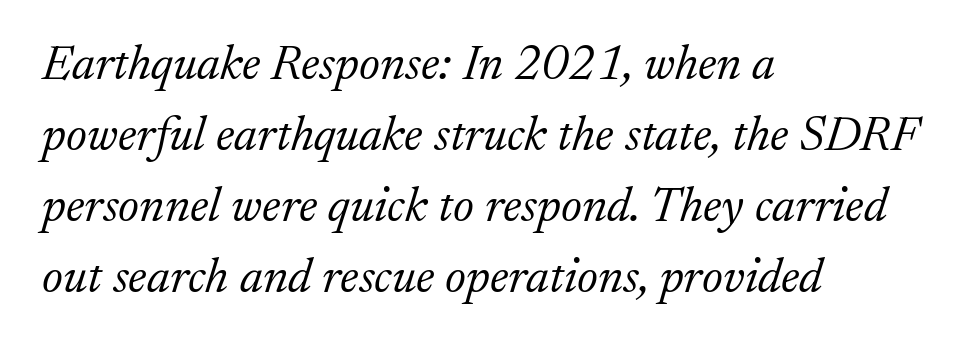
{"serif": "yes", "italic": "yes", "lean": "right", "slant_degrees": 17, "bold": "no", "weight": "light", "width": "normal", "stroke_contrast": "low", "x_height": "medium", "monospaced": "no", "underline": "no", "align": "left", "line_spacing": "normal", "line_spacing_ratio": 1.45, "letter_spacing": "normal", "letter_spacing_em": 0.0, "glyph_px": 49}
